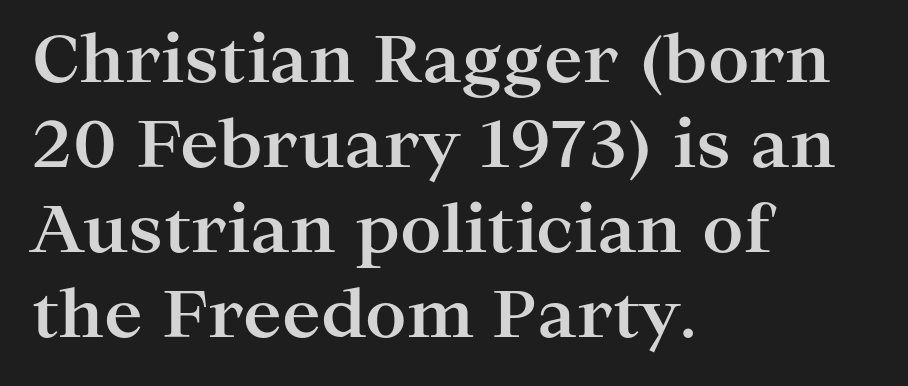
{"serif": "yes", "italic": "no", "bold": "yes", "weight": "bold", "width": "wide", "stroke_contrast": "high", "x_height": "medium", "monospaced": "no", "underline": "no", "align": "left", "line_spacing": "normal", "line_spacing_ratio": 1.31, "letter_spacing": "normal", "letter_spacing_em": 0.0, "glyph_px": 65}
